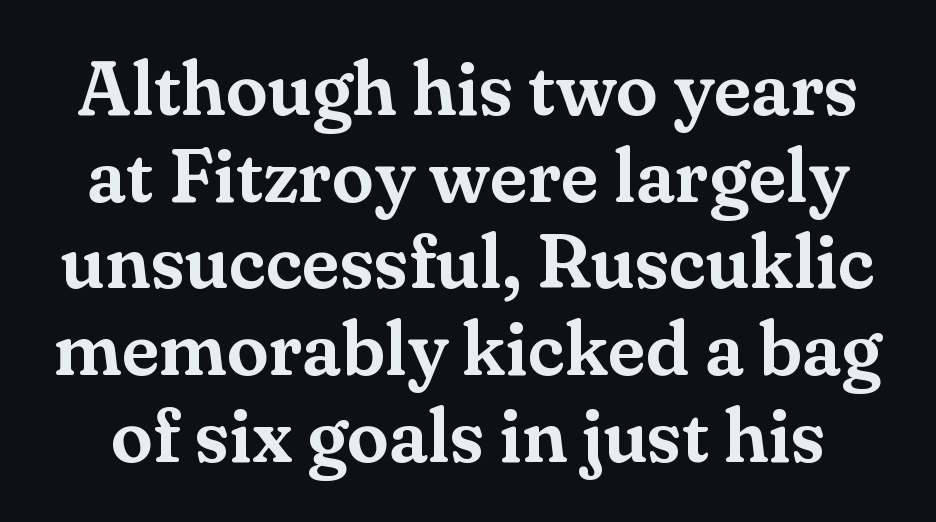
Upright lettering throughout. The letters advance in unequal steps, a hallmark of proportional type. The space beneath each line is pristine and unruled. Is the letter spacing exaggerated? No — it looks like the ordinary default. Line spacing here is tight. The characters display serif detailing at their extremities.
